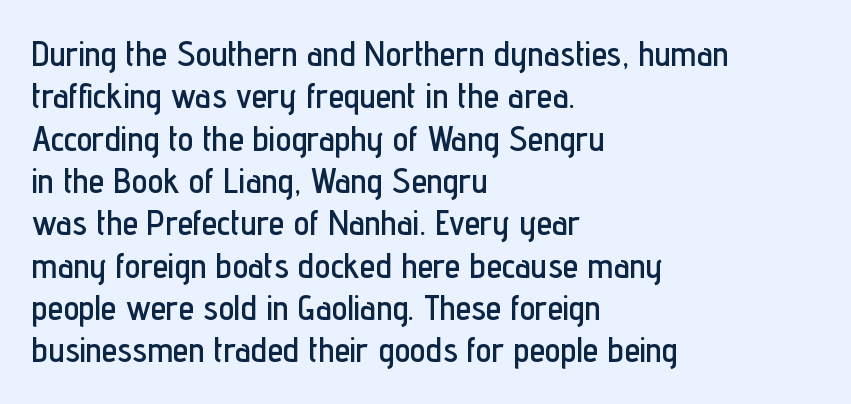
{"serif": "no", "italic": "no", "width": "condensed", "stroke_contrast": "low", "x_height": "medium", "monospaced": "no", "underline": "no", "align": "left", "line_spacing_ratio": 1.21, "letter_spacing": "normal", "letter_spacing_em": 0.0, "glyph_px": 35}
